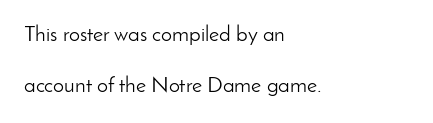
{"italic": "no", "bold": "no", "underline": "no", "align": "left", "line_spacing": "loose", "line_spacing_ratio": 2.32, "letter_spacing": "normal", "letter_spacing_em": 0.0, "glyph_px": 22}
